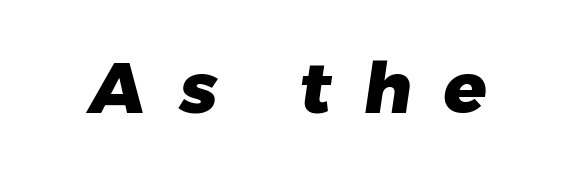
The font is running at its bold setting. The designer went with a sans here, leaving each stem footless. A bare baseline throughout the passage. Glyph-to-glyph distance is far greater than everyday printed text. Proportional: the letters do not fall into vertical columns.
